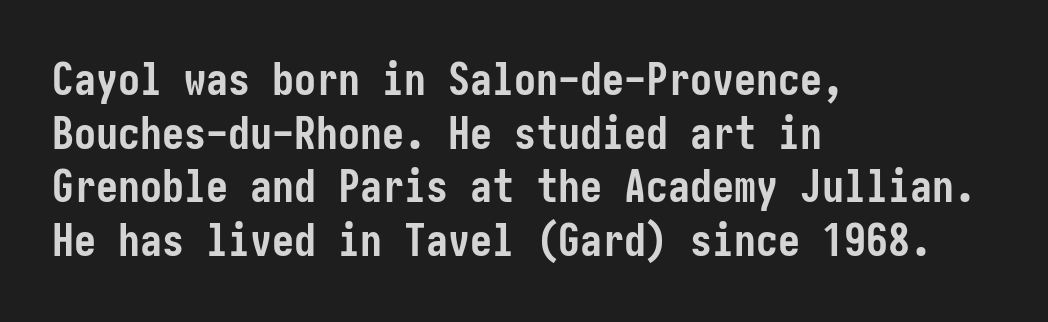
Is the block centered? No — it sits flush against the left margin. Weight: bold. Look at the tracking — it's just the regular setting, nothing added. Style check: upright. Does the type have serifs? No, each stem ends abruptly. The specimen omits any rule beneath the text block's lines.
